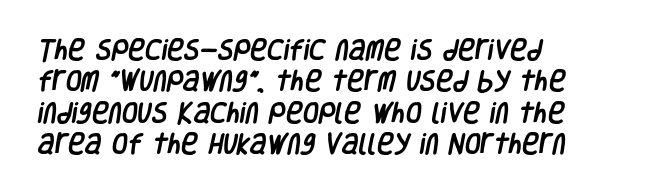
{"underline": "no", "align": "left", "line_spacing": "normal", "line_spacing_ratio": 1.36, "letter_spacing": "normal", "letter_spacing_em": 0.0, "glyph_px": 23}
